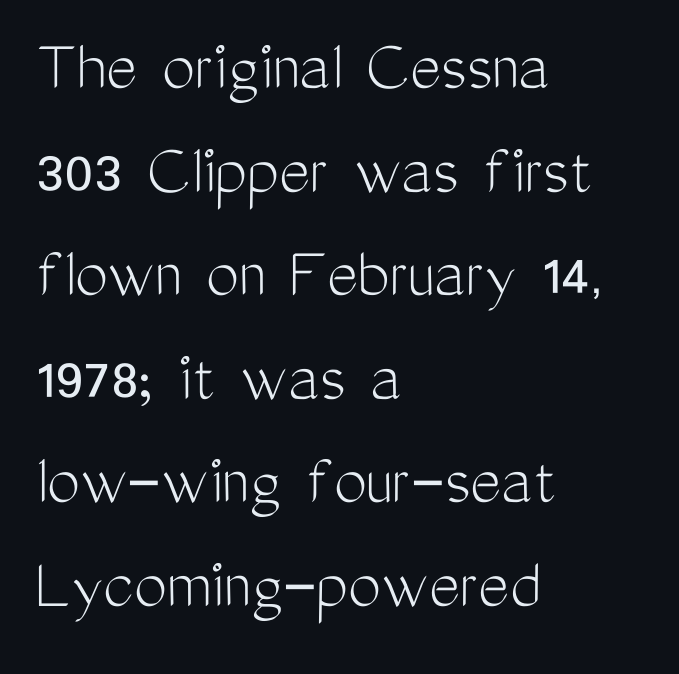
Note the varied advance widths — an 'i' is clearly narrower than an 'm'. The space directly below the letters is spotless. The face used here is a sans, in the tradition of grotesques and geometrics. The letterforms sit at book weight or below.
